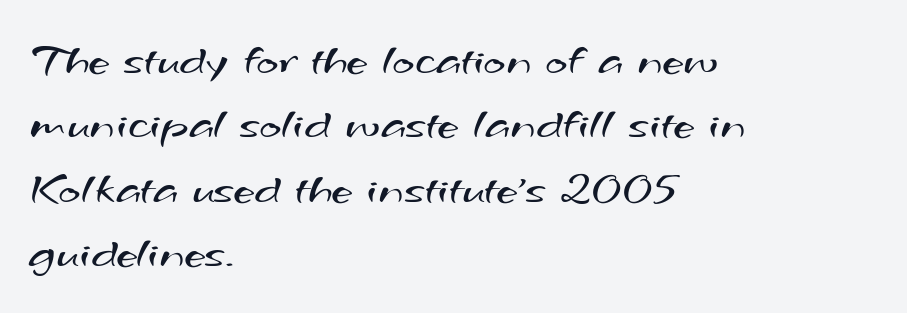
The image shows 47 px regular-weight, wide sans-serif type; set left-aligned, normal line spacing (1.37x), normal letter spacing, not underlined; medium stroke contrast and a small x-height.
